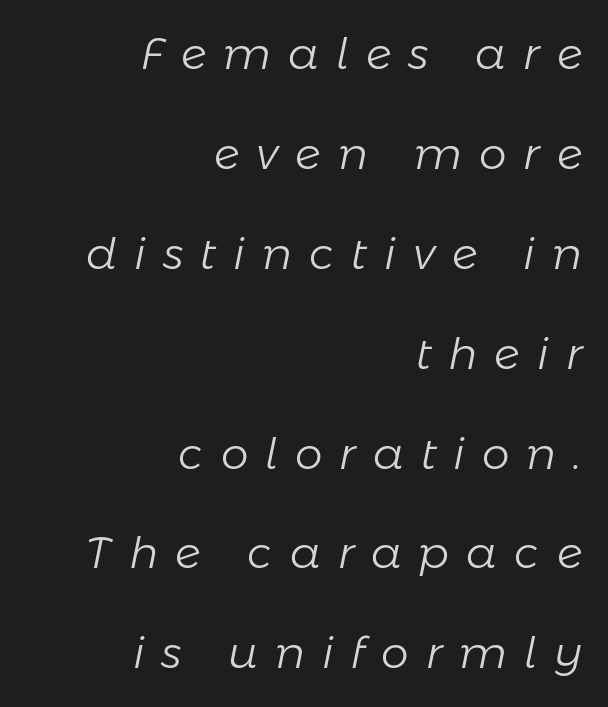
Q: Is the text bold? A: No.
Q: Is the text italic (slanted)? A: Yes, it leans right by about 11 degrees.
Q: Is the text underlined? A: No.
Q: How is the paragraph aligned? A: Right-aligned.
Q: Is the spacing between letters normal or unusually wide? A: Unusually wide.
Q: Is the spacing between lines tight, normal or loose? A: Loose.
Q: Width (condensed, normal, or wide)? A: Normal.
Q: Stroke contrast? A: Low.
Q: x-height? A: Medium.
Q: Monospaced? A: No.
